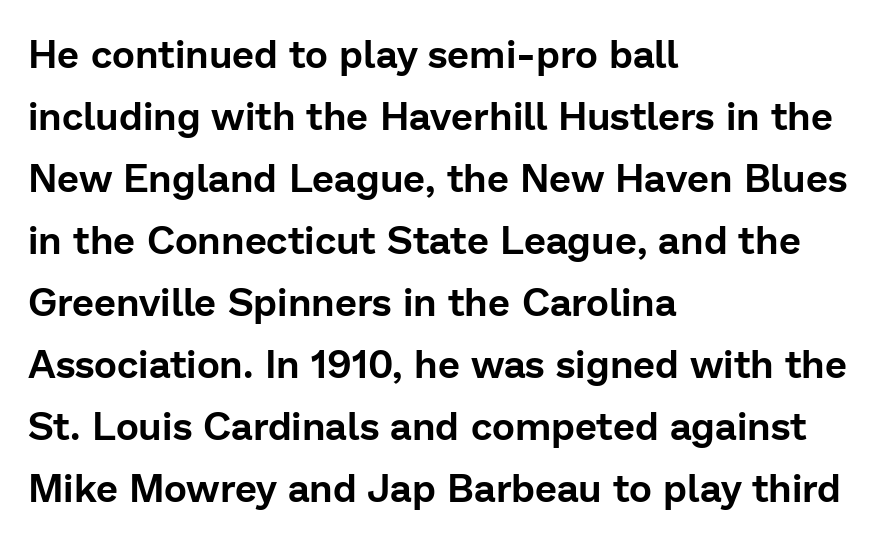
Q: Is the text italic (slanted)? A: No, it is upright.
Q: Is the typeface a serif or a sans-serif typeface? A: Sans-serif.
Q: Is the text underlined? A: No.
Q: How is the paragraph aligned? A: Left-aligned.
Q: Is the spacing between letters normal or unusually wide? A: Normal.
Q: Is the spacing between lines tight, normal or loose? A: Normal.
Q: Width (condensed, normal, or wide)? A: Normal.
Q: Stroke contrast? A: Low.
Q: x-height? A: Medium.
Q: Monospaced? A: No.
